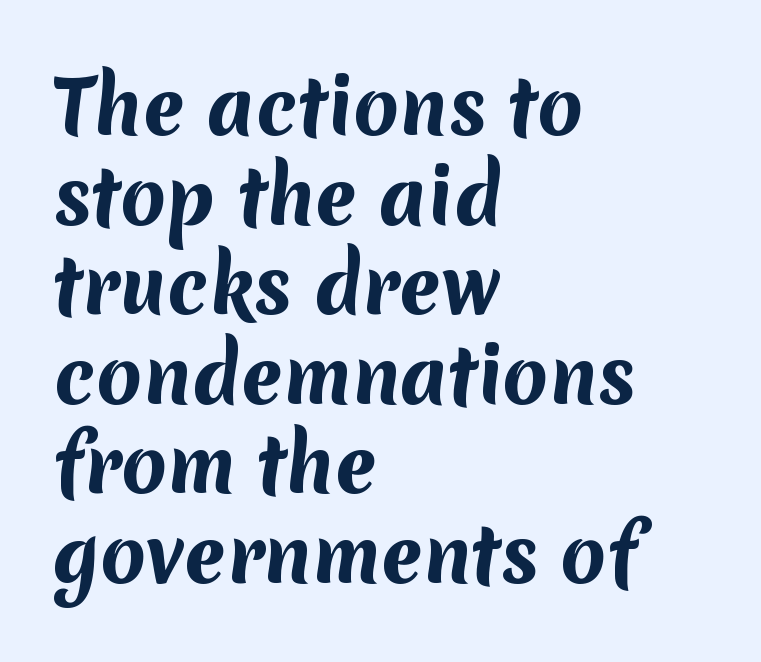
The image shows 74 px bold sans-serif type; set left-aligned, line spacing 1.21x, normal letter spacing, not underlined; medium stroke contrast and a medium x-height.
